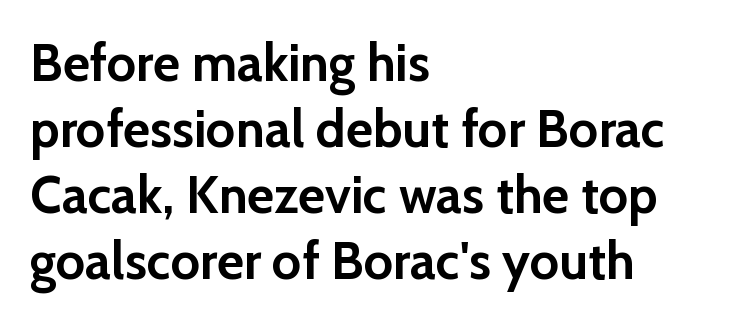
Is this a fixed-width face? No — the glyphs have proportional, varying widths. This rendering features lettering with no underline. Which margin do the lines hug? The left one — the right edge is uneven. In terms of letterform style, serifs are entirely absent.
